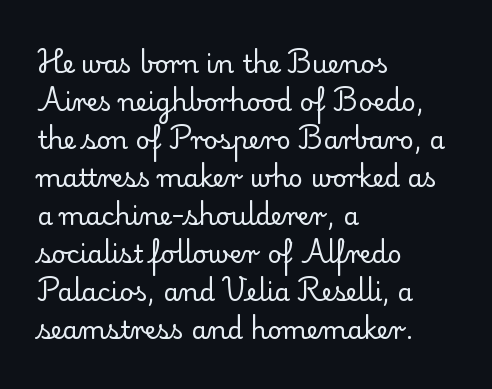
{"italic": "no", "bold": "no", "underline": "no", "align": "left", "line_spacing": "normal", "line_spacing_ratio": 1.52, "letter_spacing": "normal", "letter_spacing_em": 0.0, "glyph_px": 25}
